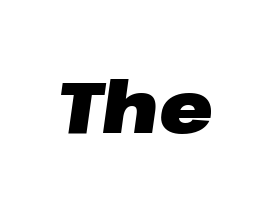
Observe the lean: these are italic letterforms. The passage shown is not underscored anywhere. Between one letter and the next there's only the usual sliver of space. Proportional: the letters do not fall into vertical columns. Look at the stroke-to-counter ratio: heavy, a bold.
